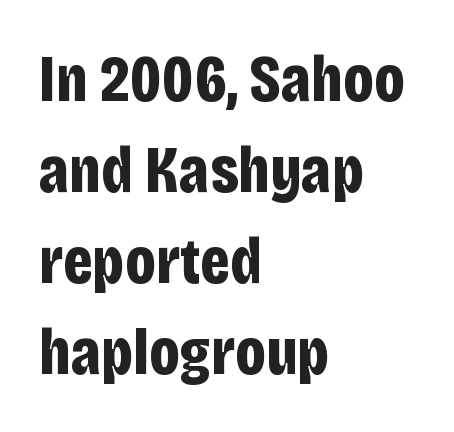
The image shows 66 px bold, condensed sans-serif type, upright; set left-aligned, normal line spacing (1.38x), normal letter spacing, not underlined; low stroke contrast and a large x-height.
